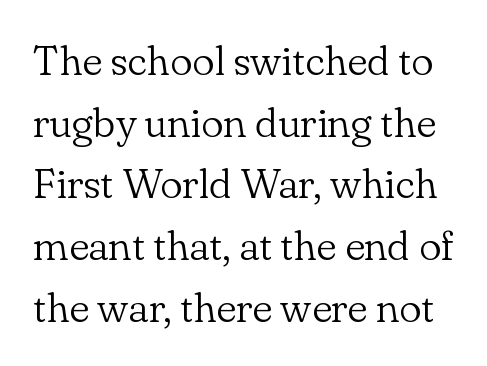
Q: Is the text bold? A: No.
Q: Is the text italic (slanted)? A: No, it is upright.
Q: Is the typeface a serif or a sans-serif typeface? A: Serif.
Q: Is the text underlined? A: No.
Q: Is the spacing between letters normal or unusually wide? A: Normal.
Q: Is the spacing between lines tight, normal or loose? A: Normal.
Q: Width (condensed, normal, or wide)? A: Normal.
Q: Stroke contrast? A: Low.
Q: x-height? A: Small.
Q: Monospaced? A: No.
